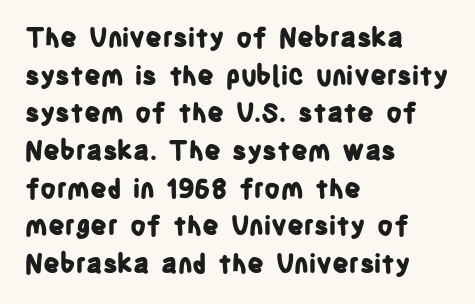
{"italic": "no", "bold": "yes", "underline": "no", "align": "left", "line_spacing": "normal", "line_spacing_ratio": 1.45, "letter_spacing": "normal", "letter_spacing_em": 0.0, "glyph_px": 26}
